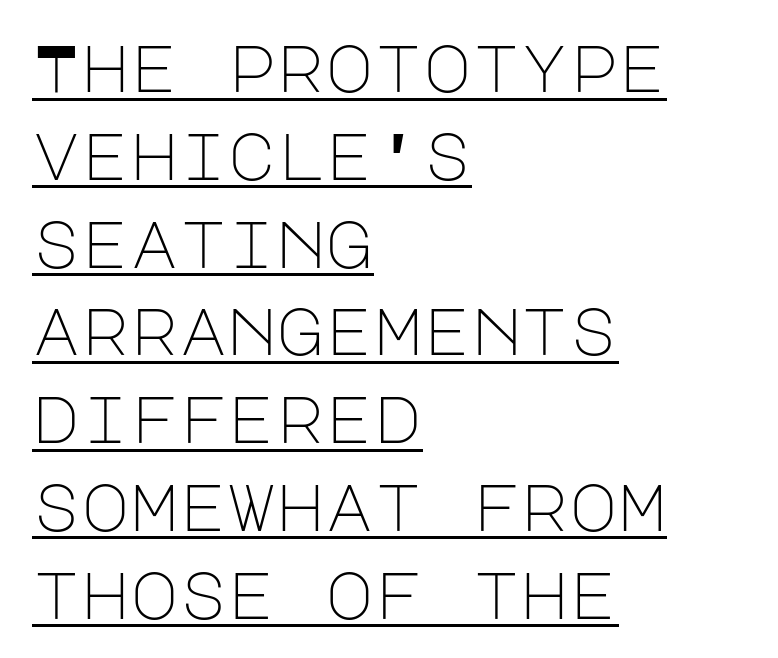
{"serif": "no", "italic": "no", "bold": "no", "weight": "light", "width": "normal", "stroke_contrast": "low", "x_height": "large", "underline": "yes", "align": "left", "line_spacing": "normal", "line_spacing_ratio": 1.33, "letter_spacing": "normal", "letter_spacing_em": 0.0, "glyph_px": 66}
